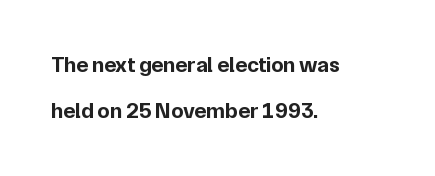
The glyphs have the mass of a bold cut. Line spacing here is loose. Lines of text with bare space underneath. Posture: upright roman. Characters follow at the spacing the type designer built in.
